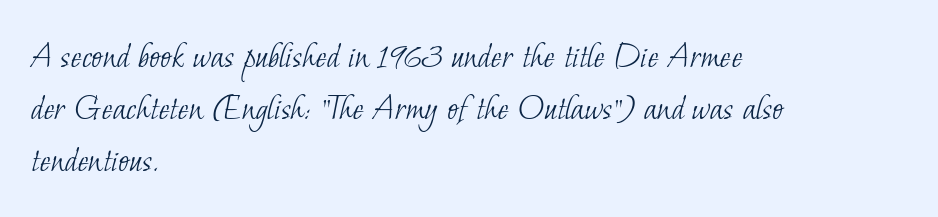
The image shows 37 px light serif type; set left-aligned, normal line spacing (1.41x), normal letter spacing, not underlined; low stroke contrast and a small x-height.
